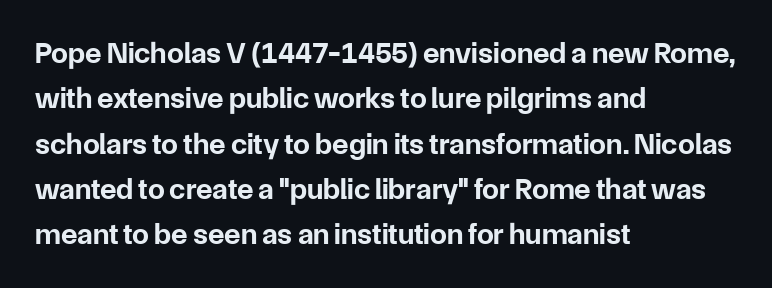
Q: Is the text bold? A: Yes.
Q: Is the text italic (slanted)? A: No, it is upright.
Q: Is the typeface a serif or a sans-serif typeface? A: Sans-serif.
Q: Is the text underlined? A: No.
Q: How is the paragraph aligned? A: Left-aligned.
Q: Is the spacing between letters normal or unusually wide? A: Normal.
Q: Is the spacing between lines tight, normal or loose? A: Normal.
Q: Width (condensed, normal, or wide)? A: Normal.
Q: Stroke contrast? A: Low.
Q: x-height? A: Medium.
Q: Monospaced? A: No.
